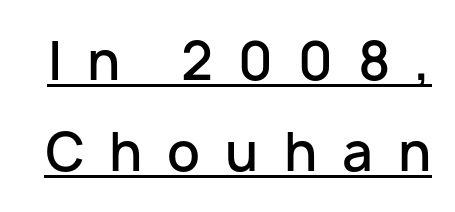
Q: Is the text bold? A: Semi-bold.
Q: Is the text italic (slanted)? A: No, it is upright.
Q: Is the typeface a serif or a sans-serif typeface? A: Sans-serif.
Q: Is the text underlined? A: Yes.
Q: Is the spacing between letters normal or unusually wide? A: Unusually wide.
Q: Width (condensed, normal, or wide)? A: Normal.
Q: Stroke contrast? A: Low.
Q: x-height? A: Medium.
Q: Monospaced? A: No.
